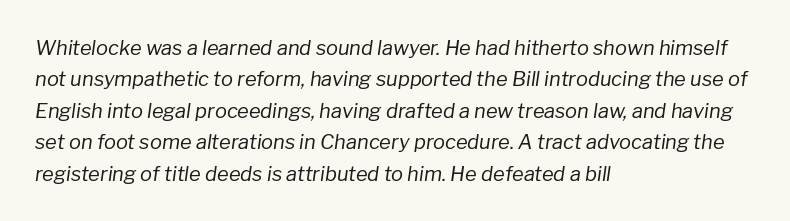
The horizontal fit of the characters is conventional and even. Counters stay open thanks to moderate or lighter strokes. No word sits above an underline. Each line starts at the same left margin while the right side varies.
